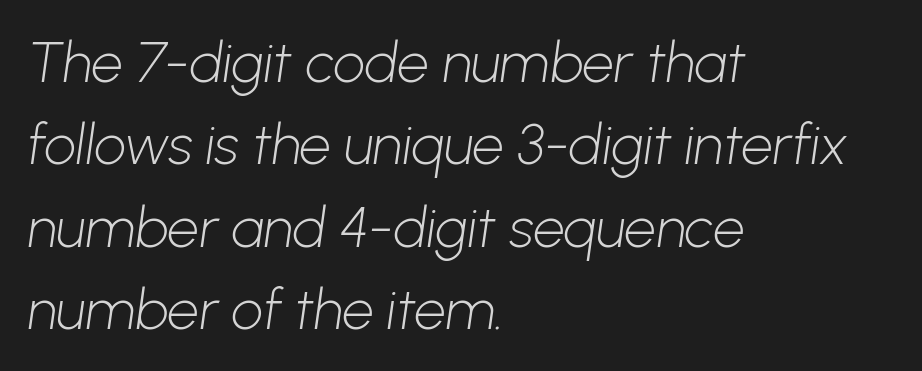
{"serif": "no", "bold": "no", "weight": "light", "width": "normal", "stroke_contrast": "low", "x_height": "medium", "monospaced": "no", "underline": "no", "align": "left", "line_spacing": "normal", "line_spacing_ratio": 1.47, "letter_spacing": "normal", "letter_spacing_em": 0.0, "glyph_px": 56}
